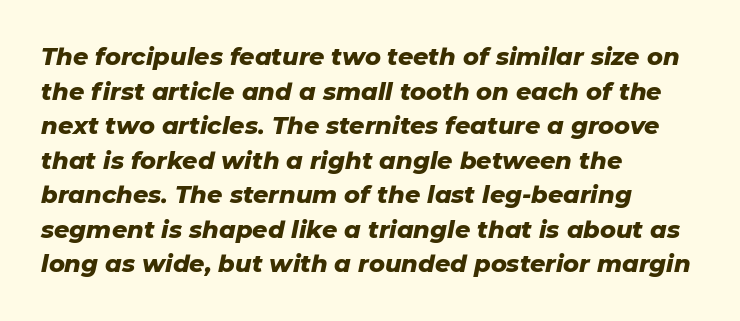
{"italic": "yes", "lean": "right", "slant_degrees": 11, "bold": "yes", "underline": "no", "align": "left", "line_spacing": "normal", "line_spacing_ratio": 1.44, "letter_spacing": "normal", "letter_spacing_em": 0.0, "glyph_px": 24}
